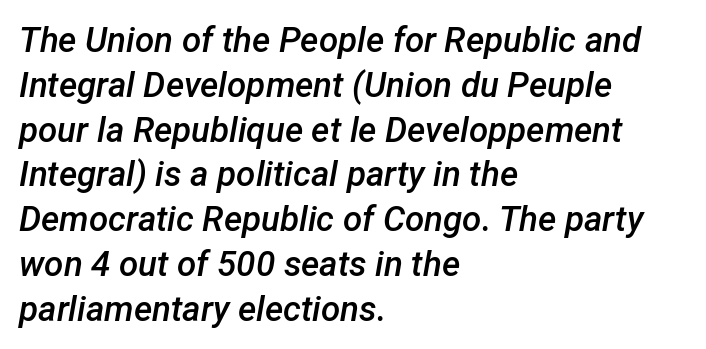
The text carries the slant typical of an italic or oblique font. Just letters on the line, the space beneath them empty. There is no visible air inserted between adjacent glyphs. The rag falls on the right side of this text block. Think of a printed novel: that variable character pitch is what you see here. The characters look somewhat weighty, a semibold short of true bold.
